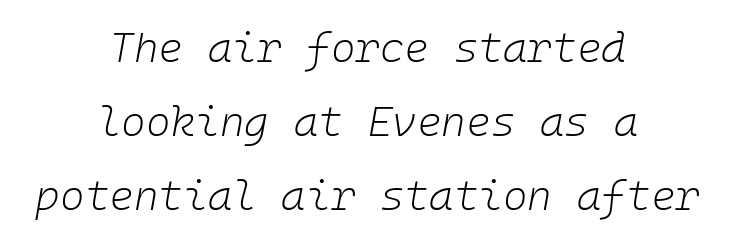
Weight class: somewhere from thin through regular. Bare-footed words on every line. The face used here has a pronounced slope to its letters. Compared with a flush-left layout, this one balances lines on the center instead. Spacing between characters is what you'd get straight out of the box. Fixed-width glyphs throughout — classic coding-font behaviour.
